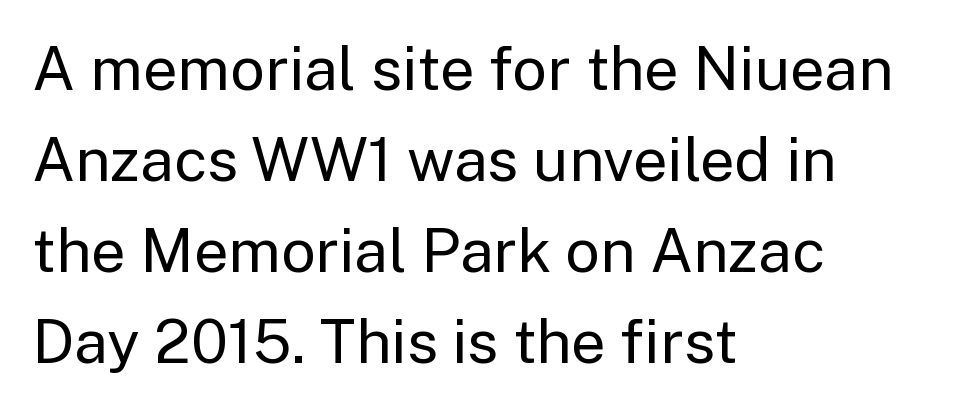
Short note: letters normally spaced. Teacher's note: observe the even left margin — that is flush-left alignment. A typesetter would call this leading conventional body-copy spacing. The type sits square on the baseline with zero lean.
